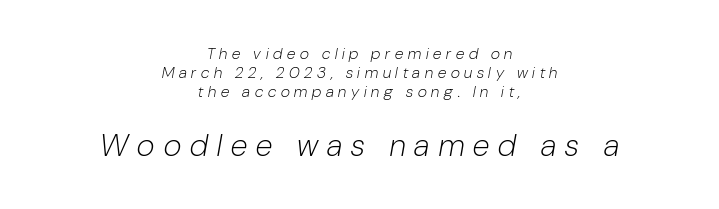
One-word summary of the alignment: center. Characters follow at a spacing far wider than the type designer built in. Stems here are at most as thick as an everyday book face. The second block has been scaled up relative to the first. Slanted lettering throughout. The passage shown is typed in a proportional face where columns would drift.
